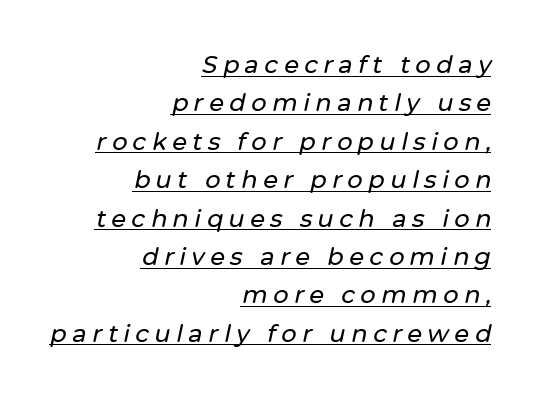
Q: Is the text italic (slanted)? A: Yes, it leans right by about 12 degrees.
Q: Is the text underlined? A: Yes.
Q: How is the paragraph aligned? A: Right-aligned.
Q: Is the spacing between letters normal or unusually wide? A: Unusually wide.
Q: Is the spacing between lines tight, normal or loose? A: Normal.
